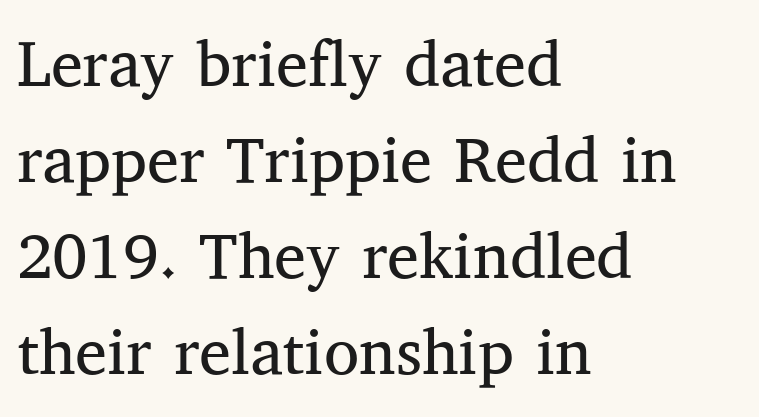
{"serif": "yes", "italic": "no", "bold": "no", "weight": "regular", "width": "normal", "stroke_contrast": "medium", "x_height": "medium", "monospaced": "no", "underline": "no", "align": "left", "line_spacing": "normal", "line_spacing_ratio": 1.5, "letter_spacing": "normal", "letter_spacing_em": 0.0, "glyph_px": 64}
